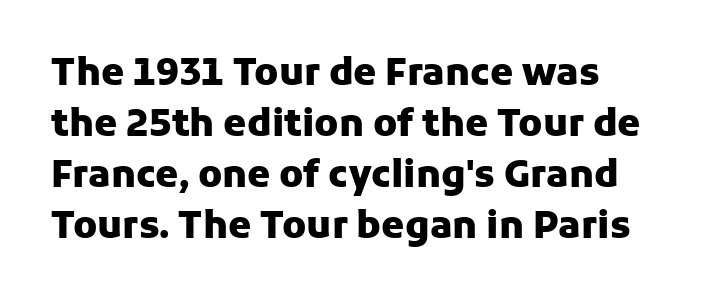
{"serif": "no", "italic": "no", "bold": "yes", "weight": "heavy", "width": "normal", "stroke_contrast": "low", "x_height": "medium", "monospaced": "no", "underline": "no", "align": "left", "line_spacing": "normal", "line_spacing_ratio": 1.38, "letter_spacing": "normal", "letter_spacing_em": 0.0, "glyph_px": 37}
